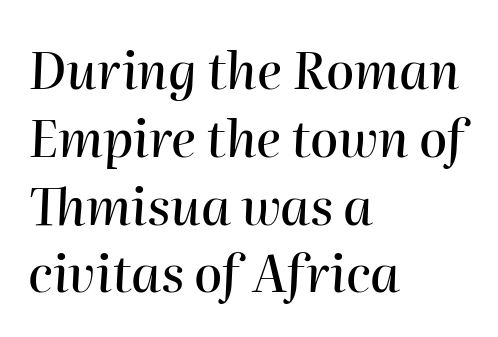
Teacher's note: observe the even left margin — that is flush-left alignment. Here the designer chose a conventional face with non-uniform glyph widths. Just letters on the line, the space beneath them empty. The passage shown has conventional tracking throughout.
